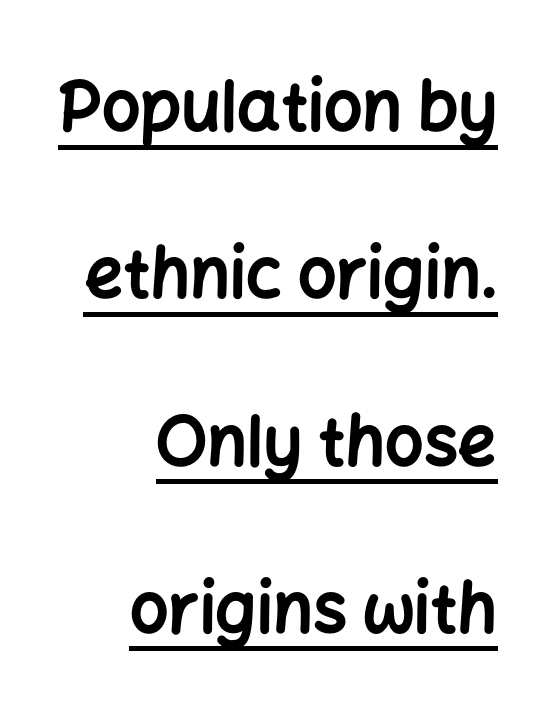
Q: Is the text bold? A: Yes.
Q: Is the text italic (slanted)? A: No, it is upright.
Q: Is the typeface a serif or a sans-serif typeface? A: Sans-serif.
Q: Is the text underlined? A: Yes.
Q: How is the paragraph aligned? A: Right-aligned.
Q: Is the spacing between letters normal or unusually wide? A: Normal.
Q: Is the spacing between lines tight, normal or loose? A: Loose.
Q: Width (condensed, normal, or wide)? A: Normal.
Q: Stroke contrast? A: Low.
Q: x-height? A: Medium.
Q: Monospaced? A: No.
